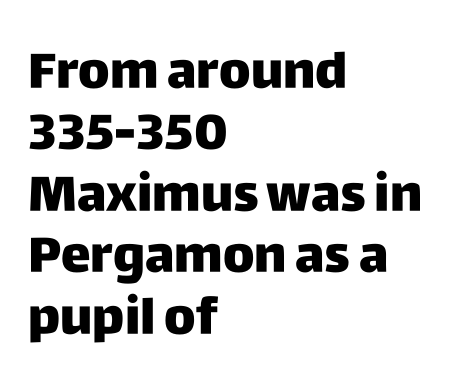
{"serif": "no", "italic": "no", "bold": "yes", "weight": "heavy", "width": "normal", "stroke_contrast": "low", "x_height": "large", "monospaced": "no", "underline": "no", "align": "left", "line_spacing_ratio": 1.23, "letter_spacing": "normal", "letter_spacing_em": 0.0, "glyph_px": 50}
